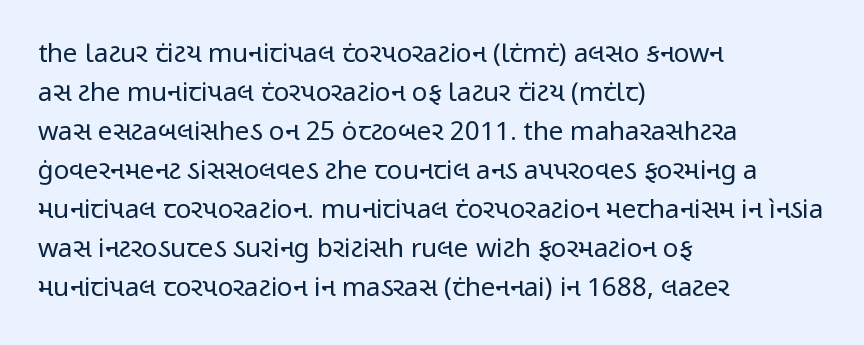
Each new line begins a customary step beneath the previous one. Students, note that the glyphs here touch the page at normal intervals. Letters rest on an invisible, unmarked baseline. Posture: upright roman.
